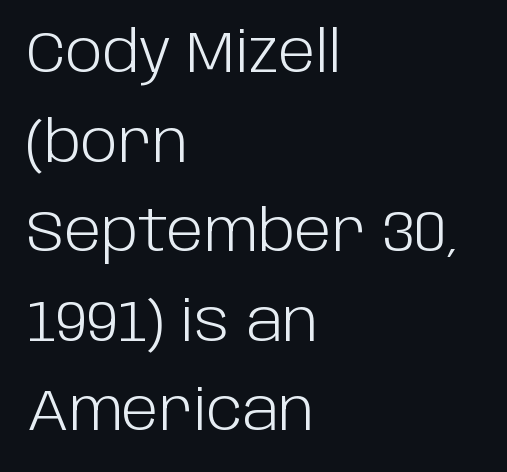
The image shows 56 px light sans-serif type, upright; set left-aligned, normal line spacing (1.6x), normal letter spacing, not underlined; low stroke contrast and a large x-height.
